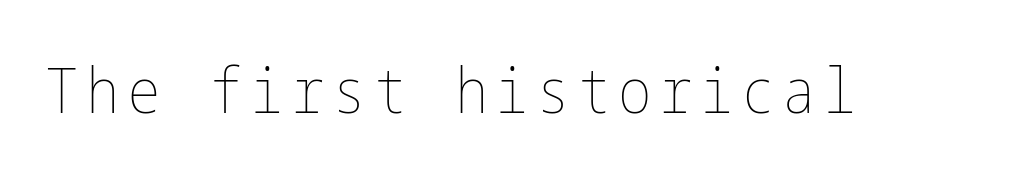
{"italic": "no", "bold": "no", "weight": "thin", "width": "condensed", "stroke_contrast": "low", "x_height": "medium", "underline": "no", "glyph_px": 63}
